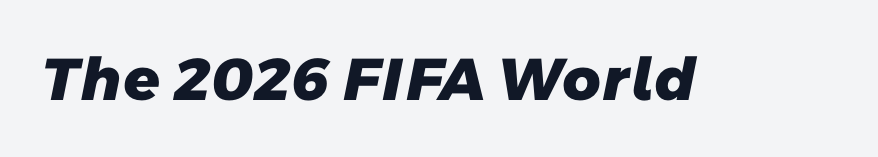
Q: Is the text bold? A: Yes.
Q: Is the typeface a serif or a sans-serif typeface? A: Sans-serif.
Q: Is the text underlined? A: No.
Q: Is the spacing between letters normal or unusually wide? A: Normal.
Q: Width (condensed, normal, or wide)? A: Normal.
Q: Stroke contrast? A: Low.
Q: x-height? A: Medium.
Q: Monospaced? A: No.
